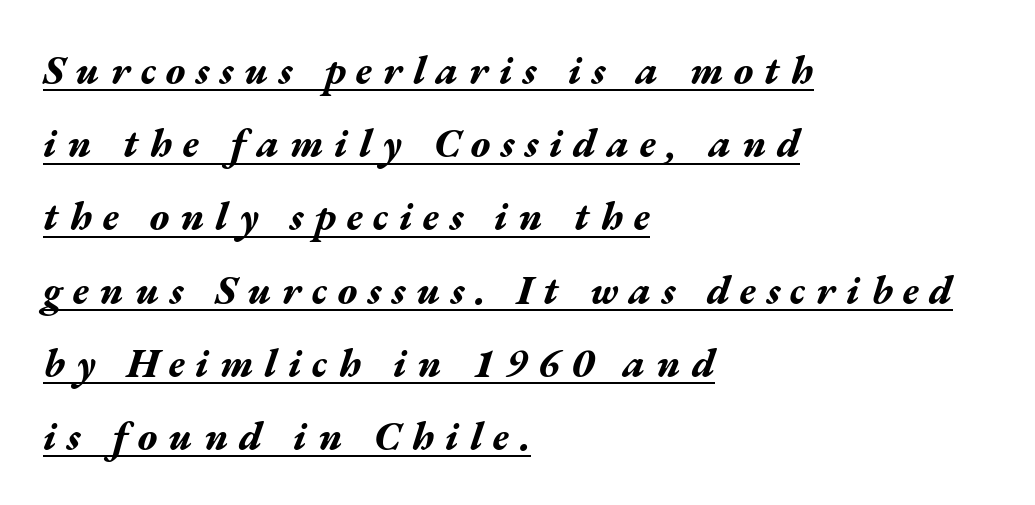
{"italic": "yes", "lean": "right", "slant_degrees": 17, "bold": "yes", "weight": "bold", "width": "wide", "stroke_contrast": "medium", "x_height": "medium", "monospaced": "no", "underline": "yes", "align": "left", "line_spacing_ratio": 1.83, "letter_spacing": "wide", "letter_spacing_em": 0.27, "glyph_px": 40}
